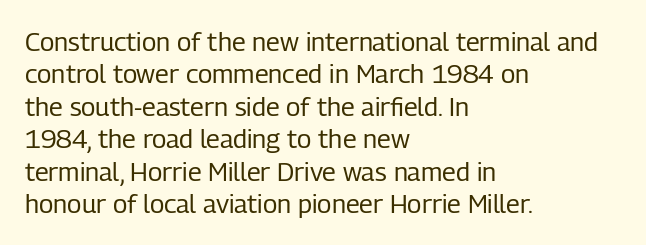
The image shows 26 px text type, upright; set left-aligned, normal line spacing (1.25x), normal letter spacing, not underlined.
